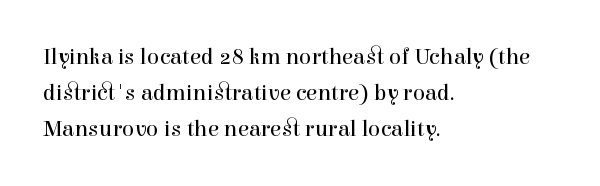
The image shows 23 px text type, upright; set left-aligned, normal line spacing (1.56x), normal letter spacing, not underlined.
